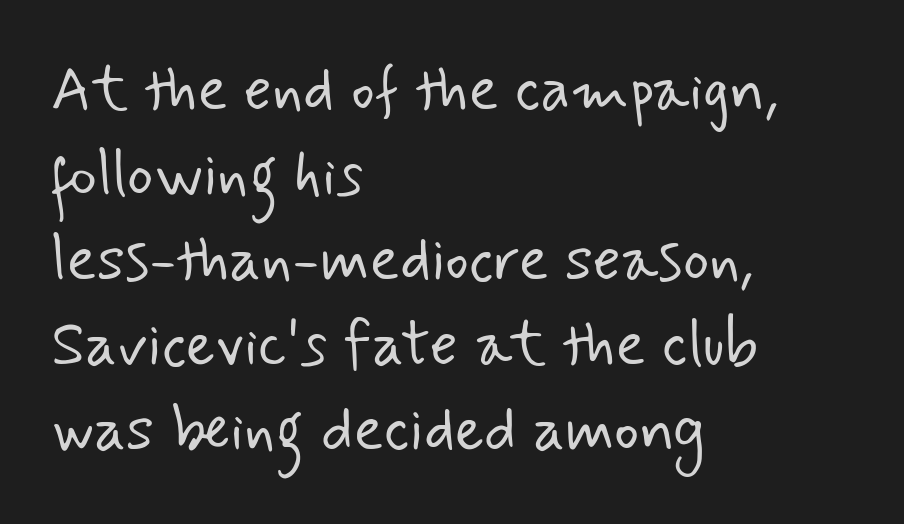
The image shows 62 px light sans-serif type; set left-aligned, normal line spacing (1.37x), normal letter spacing, not underlined; low stroke contrast and a small x-height.
